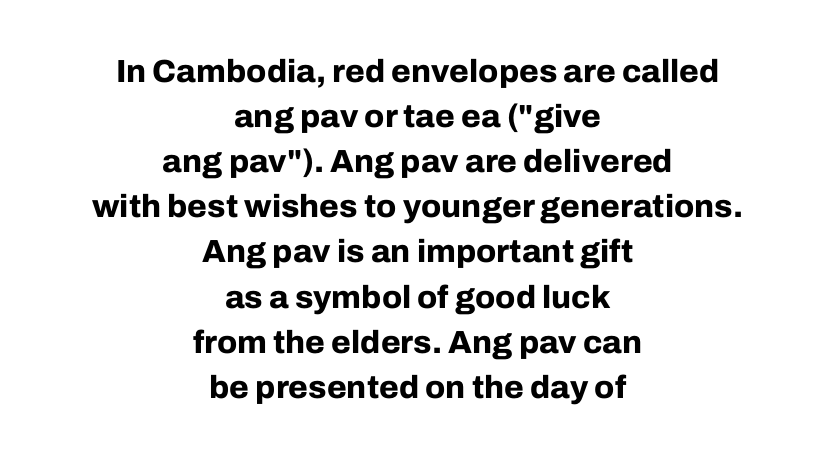
Does extra space separate the letters? No, they use regular spacing. The specimen omits any rule beneath the text block's lines. I'd call this a sans setting — the letters go barefoot. These lines stack symmetrically, like a column narrowing and widening about its center.
